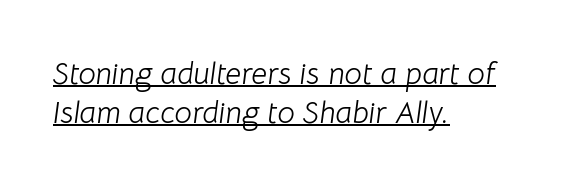
The image shows 31 px light type, italic (leaning right); set left-aligned, normal line spacing (1.26x), normal letter spacing, underlined; low stroke contrast and a medium x-height.
